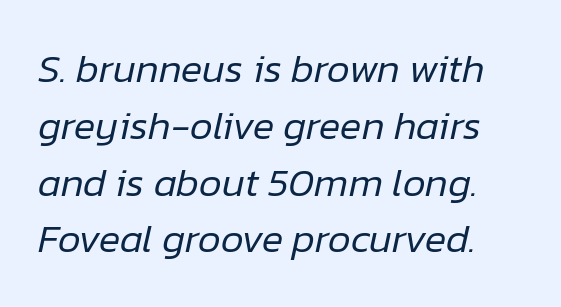
{"italic": "yes", "lean": "right", "slant_degrees": 12, "bold": "no", "weight": "regular", "width": "normal", "stroke_contrast": "low", "x_height": "medium", "monospaced": "no", "underline": "no", "line_spacing": "normal", "line_spacing_ratio": 1.42, "letter_spacing": "normal", "letter_spacing_em": 0.0, "glyph_px": 40}
